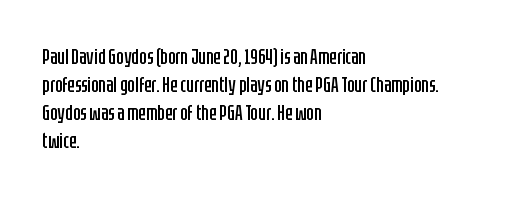
The image shows 22 px text type, upright; set left-aligned, normal line spacing (1.28x), normal letter spacing, not underlined.
